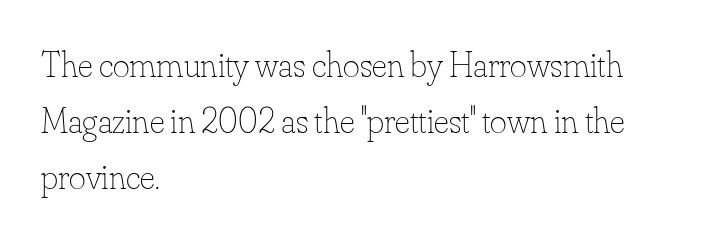
{"italic": "no", "bold": "no", "weight": "thin", "width": "normal", "stroke_contrast": "low", "x_height": "small", "monospaced": "no", "underline": "no", "align": "left", "line_spacing": "normal", "line_spacing_ratio": 1.55, "letter_spacing": "normal", "letter_spacing_em": 0.0, "glyph_px": 36}
